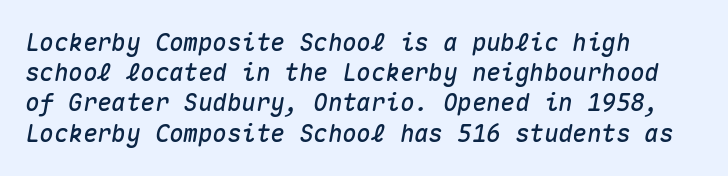
Q: Is the text italic (slanted)? A: Yes, it leans right by about 10 degrees.
Q: Is the text underlined? A: No.
Q: How is the paragraph aligned? A: Left-aligned.
Q: Is the spacing between letters normal or unusually wide? A: Normal.
Q: Is the spacing between lines tight, normal or loose? A: Normal.
